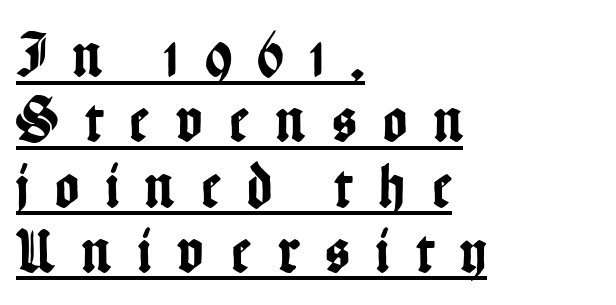
Q: Is the text italic (slanted)? A: No, it is upright.
Q: Is the typeface a serif or a sans-serif typeface? A: Sans-serif.
Q: Is the text underlined? A: Yes.
Q: How is the paragraph aligned? A: Left-aligned.
Q: Is the spacing between letters normal or unusually wide? A: Unusually wide.
Q: Is the spacing between lines tight, normal or loose? A: Tight.
Q: Width (condensed, normal, or wide)? A: Condensed.
Q: Stroke contrast? A: Low.
Q: x-height? A: Medium.
Q: Monospaced? A: No.
